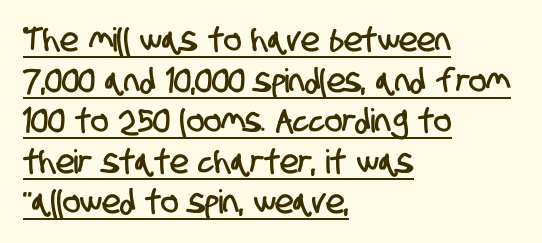
Inter-character spacing is left at the font's built-in metrics. These lines are set flush left with a ragged right edge. I'd call this a sans setting — the letters go barefoot. The words here are underlined.
